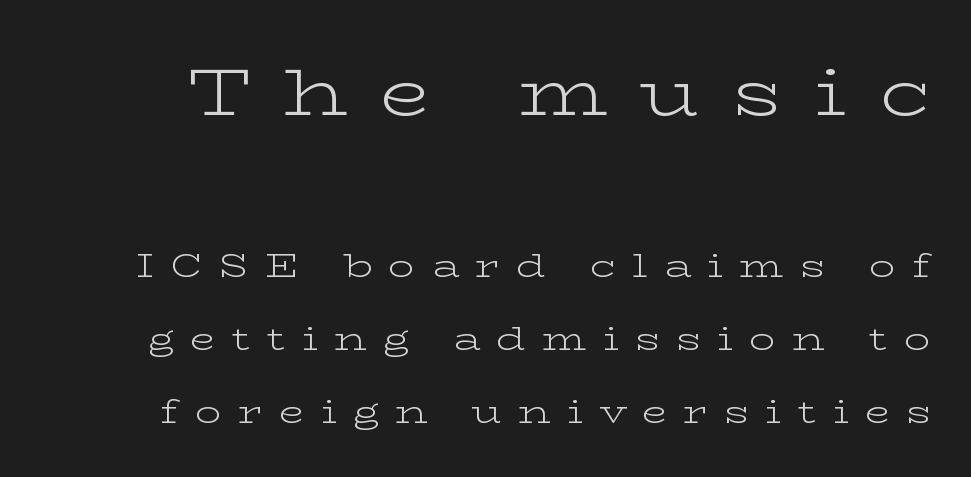
The image shows 66 px light, wide serif type, upright; set loose line spacing (2.21x), unusually wide letter spacing (+0.49 em), not underlined; the first (top) block is 2.0x larger; low stroke contrast and a medium x-height.
